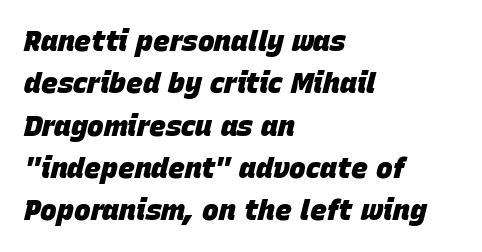
The image shows 28 px heavy type, italic (leaning right); set left-aligned, normal line spacing (1.51x), normal letter spacing, not underlined; low stroke contrast and a large x-height.
